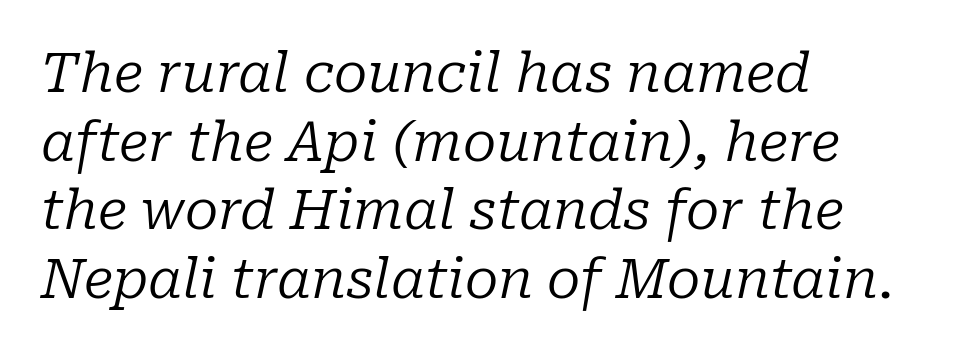
The image shows 55 px regular-weight serif type, italic (leaning right); set left-aligned, normal line spacing (1.25x), normal letter spacing, not underlined; low stroke contrast and a medium x-height.
